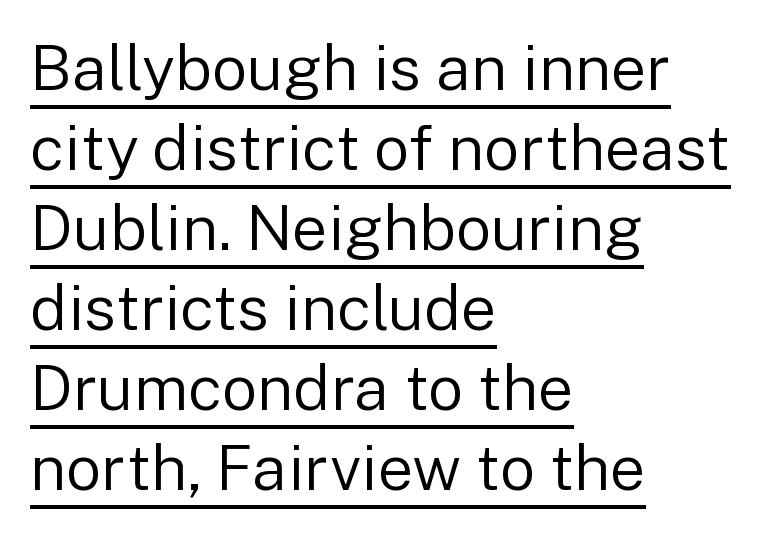
This reads as an unemphasized weight, regular at the heaviest. When letters stand straight like this, we call the style roman or upright. You could not count columns in this text — the font is proportionally spaced. Here the glyphs are tracked normally, forming tight word shapes.
